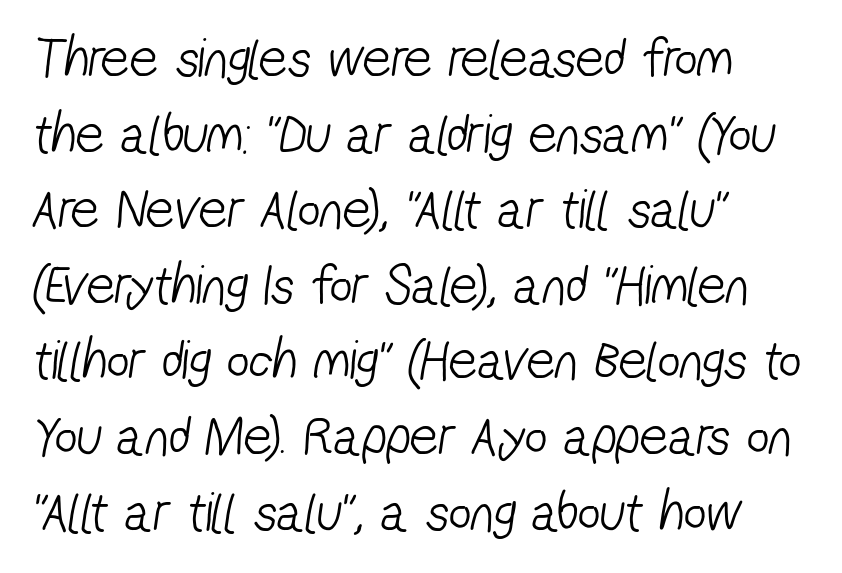
Q: Is the text bold? A: No.
Q: Is the typeface a serif or a sans-serif typeface? A: Sans-serif.
Q: Is the text underlined? A: No.
Q: How is the paragraph aligned? A: Left-aligned.
Q: Is the spacing between letters normal or unusually wide? A: Normal.
Q: Is the spacing between lines tight, normal or loose? A: Normal.
Q: Width (condensed, normal, or wide)? A: Condensed.
Q: Stroke contrast? A: Low.
Q: x-height? A: Medium.
Q: Monospaced? A: No.
